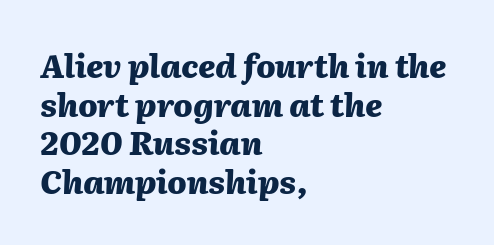
{"italic": "yes", "lean": "right", "slant_degrees": 2, "bold": "yes", "weight": "heavy", "width": "normal", "stroke_contrast": "medium", "x_height": "medium", "monospaced": "no", "underline": "no", "align": "left", "line_spacing_ratio": 1.21, "letter_spacing": "normal", "letter_spacing_em": 0.0, "glyph_px": 32}
